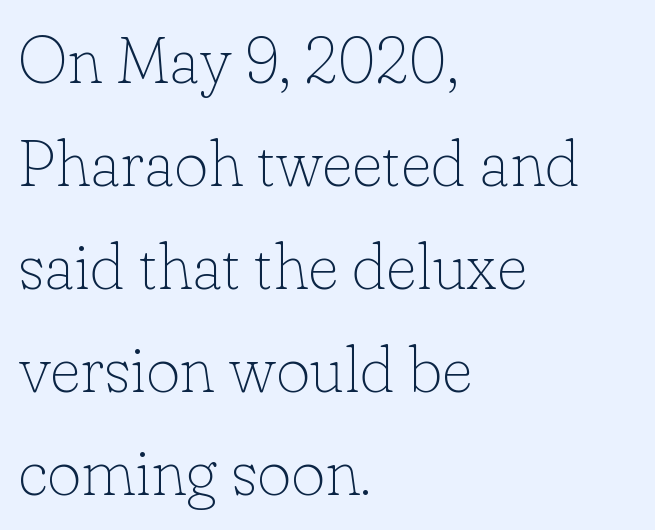
Q: Is the text bold? A: No.
Q: Is the text italic (slanted)? A: No, it is upright.
Q: Is the typeface a serif or a sans-serif typeface? A: Serif.
Q: Is the text underlined? A: No.
Q: How is the paragraph aligned? A: Left-aligned.
Q: Is the spacing between letters normal or unusually wide? A: Normal.
Q: Is the spacing between lines tight, normal or loose? A: Normal.
Q: Width (condensed, normal, or wide)? A: Normal.
Q: Stroke contrast? A: Low.
Q: x-height? A: Small.
Q: Monospaced? A: No.
